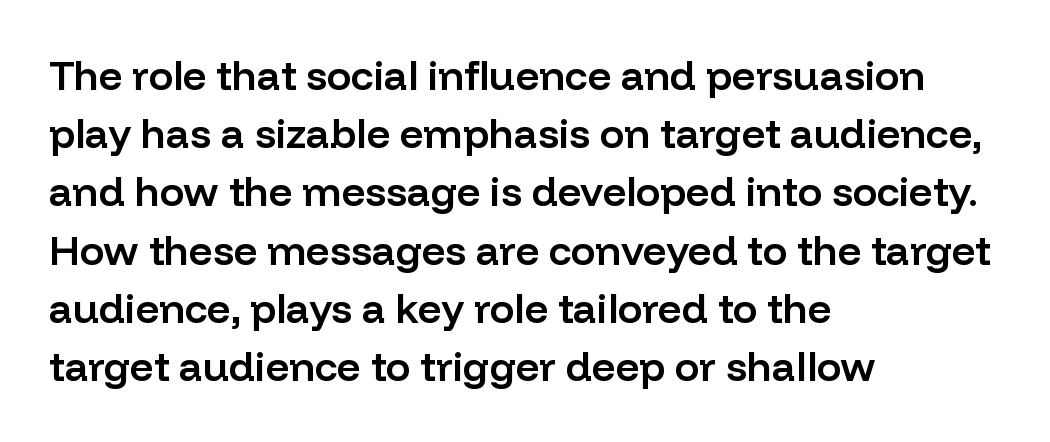
Q: Is the text bold? A: Semi-bold.
Q: Is the text italic (slanted)? A: No, it is upright.
Q: Is the typeface a serif or a sans-serif typeface? A: Sans-serif.
Q: Is the text underlined? A: No.
Q: How is the paragraph aligned? A: Left-aligned.
Q: Is the spacing between letters normal or unusually wide? A: Normal.
Q: Is the spacing between lines tight, normal or loose? A: Normal.
Q: Width (condensed, normal, or wide)? A: Normal.
Q: Stroke contrast? A: Low.
Q: x-height? A: Medium.
Q: Monospaced? A: No.
